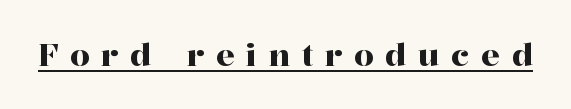
The image shows 31 px serif type, upright; set unusually wide letter spacing (+0.38 em), underlined; high stroke contrast and a medium x-height.
